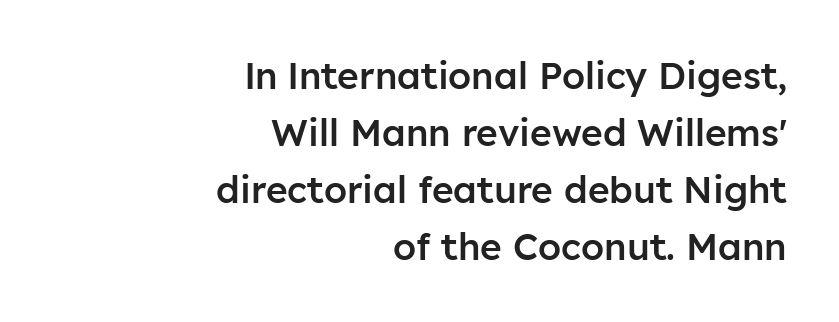
{"serif": "no", "italic": "no", "bold": "semi", "weight": "semibold", "width": "normal", "stroke_contrast": "low", "x_height": "medium", "monospaced": "no", "underline": "no", "align": "right", "line_spacing": "normal", "line_spacing_ratio": 1.54, "letter_spacing": "normal", "letter_spacing_em": 0.0, "glyph_px": 37}
